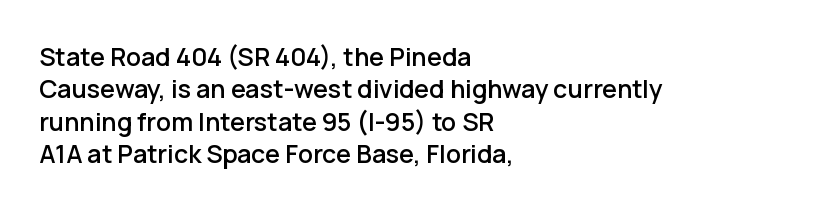
The image shows 25 px text type, upright; set left-aligned, normal line spacing (1.3x), normal letter spacing, not underlined.
